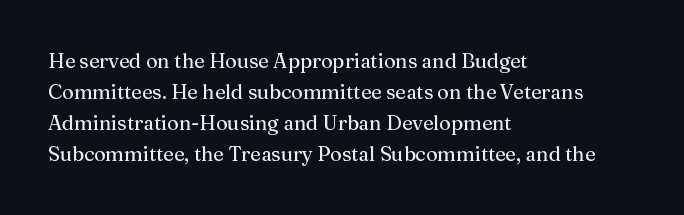
Q: Is the text italic (slanted)? A: No, it is upright.
Q: Is the text underlined? A: No.
Q: How is the paragraph aligned? A: Left-aligned.
Q: Is the spacing between letters normal or unusually wide? A: Normal.
Q: Is the spacing between lines tight, normal or loose? A: Normal.
